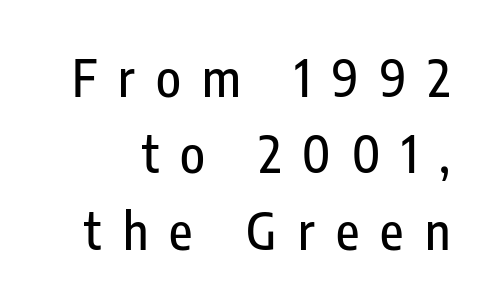
{"serif": "no", "italic": "no", "width": "condensed", "stroke_contrast": "low", "x_height": "medium", "monospaced": "no", "underline": "no", "line_spacing": "normal", "line_spacing_ratio": 1.5, "letter_spacing": "wide", "letter_spacing_em": 0.42, "glyph_px": 51}
